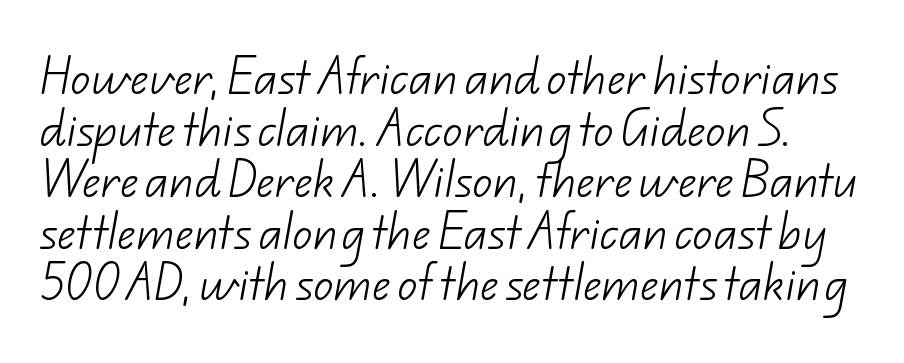
Q: Is the text bold? A: No.
Q: Is the typeface a serif or a sans-serif typeface? A: Sans-serif.
Q: Is the text underlined? A: No.
Q: Is the spacing between letters normal or unusually wide? A: Normal.
Q: Is the spacing between lines tight, normal or loose? A: Normal.
Q: Width (condensed, normal, or wide)? A: Normal.
Q: Stroke contrast? A: Low.
Q: x-height? A: Small.
Q: Monospaced? A: No.
